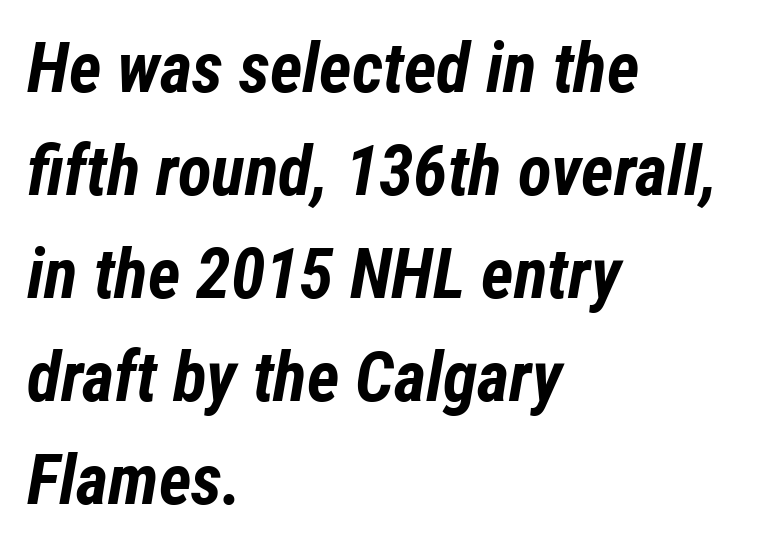
All the whitespace from short lines collects on the right. The leading is moderate, giving the passage an even texture. Here the designer chose a conventional face with non-uniform glyph widths. No word sits above an underline. Weight check: bold — yes, fully.
